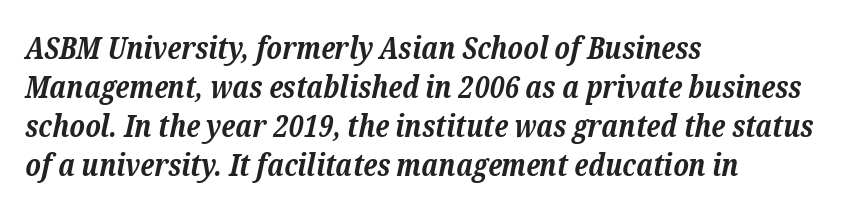
Style check: oblique. The face used here is seriffed, in the tradition of book romans. Is the type bold? Yes — the strokes are clearly thick and heavy. A typesetter would call this proportional, since set widths differ per character. This sample uses plain, unmodified letter spacing. Plain, unruled lines of type.
